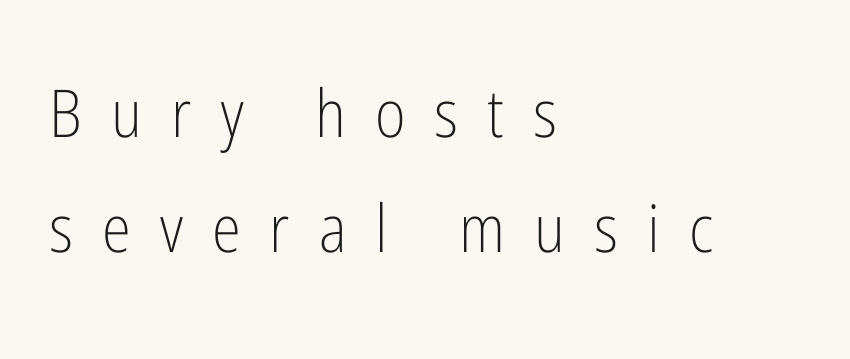
The rendering shows plain stroke endings on the letterforms — a sans-serif design. Is this a fixed-width face? No — the glyphs have proportional, varying widths. The type is letterspaced generously, with wide tracking. Alignment: flush left. No extra ink here — the face is not bold.
